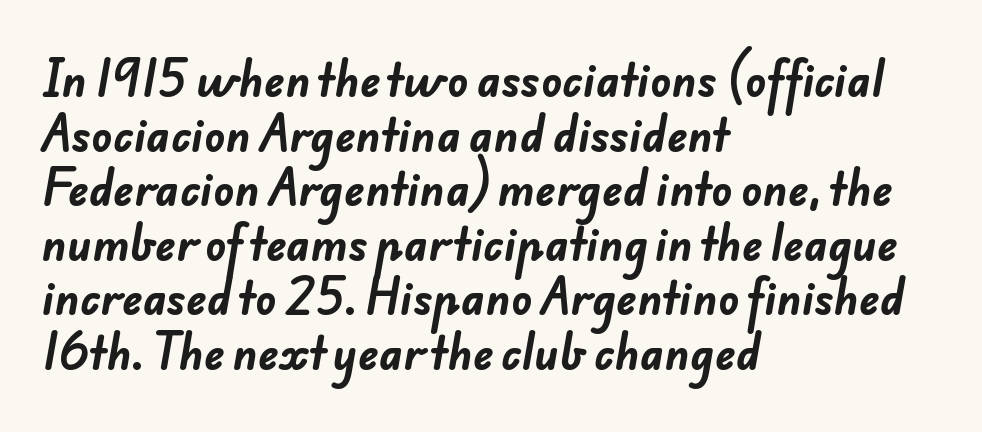
This sample has the flowing, uneven cadence of proportional lettering. Typeset ragged right — the left edge is the straight one. The text was rendered using a sans face with plain stroke endings. How heavy is the stroke? Heavy — this is a bold. There is no visible air inserted between adjacent glyphs. The foot of each line stays bare and open.
